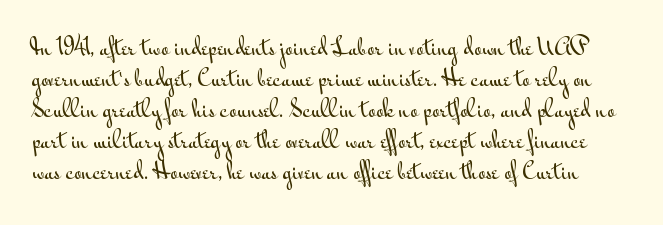
{"underline": "no", "line_spacing": "normal", "line_spacing_ratio": 1.48, "letter_spacing": "normal", "letter_spacing_em": 0.0, "glyph_px": 21}
